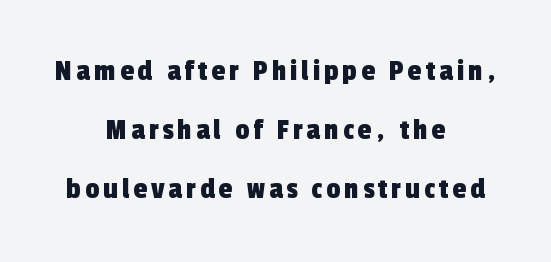
You could fit nearly another row in the gap between these rows. Is this a fixed-width face? No — the glyphs have proportional, varying widths. Words float on clear page, feet unadorned. One-word summary of the alignment: center. This sample uses a sans-serif face.
